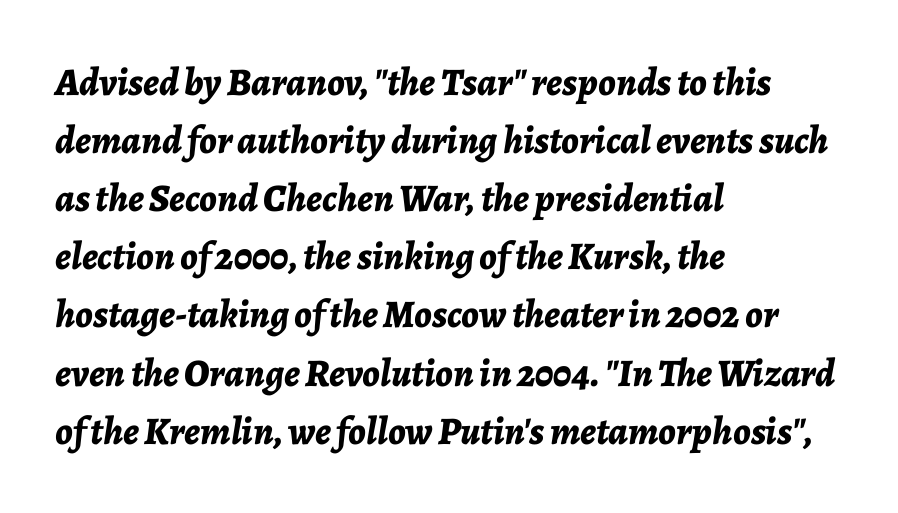
The image shows 39 px bold type, italic (leaning right); set left-aligned, normal line spacing (1.49x), normal letter spacing, not underlined; low stroke contrast and a medium x-height.
